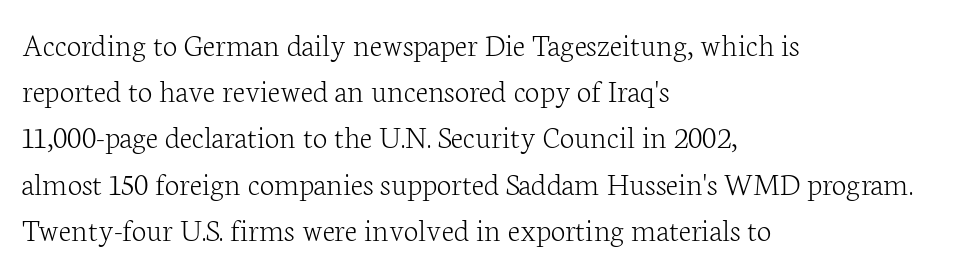
{"serif": "yes", "italic": "no", "bold": "no", "weight": "light", "width": "normal", "stroke_contrast": "low", "x_height": "medium", "monospaced": "no", "underline": "no", "align": "left", "line_spacing": "normal", "line_spacing_ratio": 1.4, "letter_spacing": "normal", "letter_spacing_em": 0.0, "glyph_px": 33}
